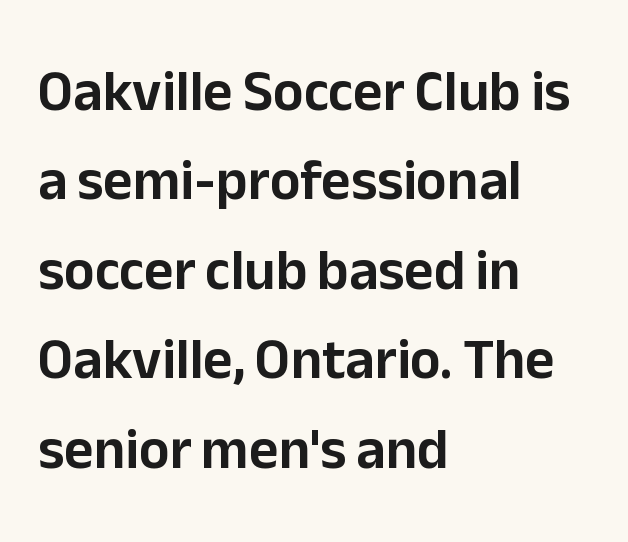
The image shows 57 px sans-serif type, upright; set left-aligned, normal line spacing (1.57x), normal letter spacing, not underlined; low stroke contrast and a medium x-height.
